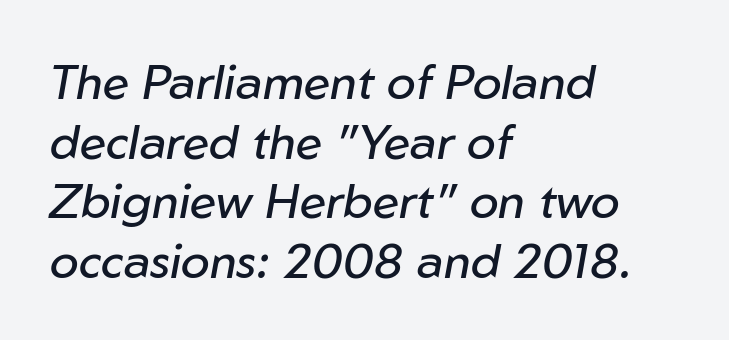
{"italic": "yes", "lean": "right", "slant_degrees": 10, "bold": "no", "weight": "regular", "width": "normal", "stroke_contrast": "low", "x_height": "medium", "monospaced": "no", "underline": "no", "align": "left", "line_spacing_ratio": 1.24, "letter_spacing": "normal", "letter_spacing_em": 0.0, "glyph_px": 48}
